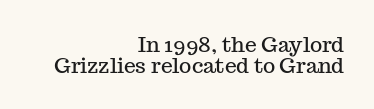
The image shows 21 px text type, upright; set right-aligned, tight line spacing (0.99x), normal letter spacing, not underlined.
